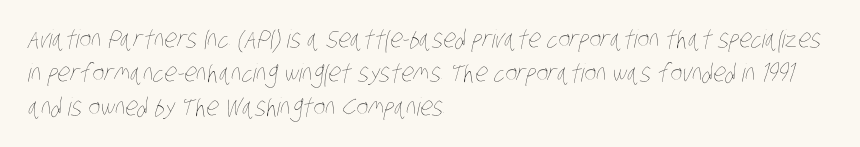
The image shows 25 px text type; set left-aligned, normal line spacing (1.36x), normal letter spacing, not underlined.
